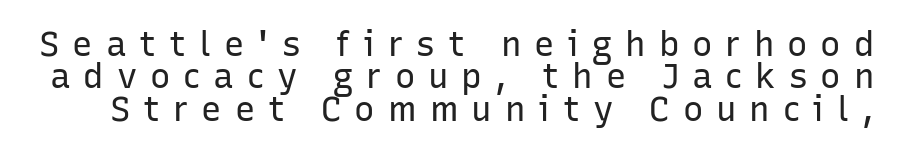
The image shows 34 px regular-weight sans-serif type, upright; set tight line spacing (0.95x), unusually wide letter spacing (+0.38 em), not underlined; low stroke contrast and a medium x-height.
